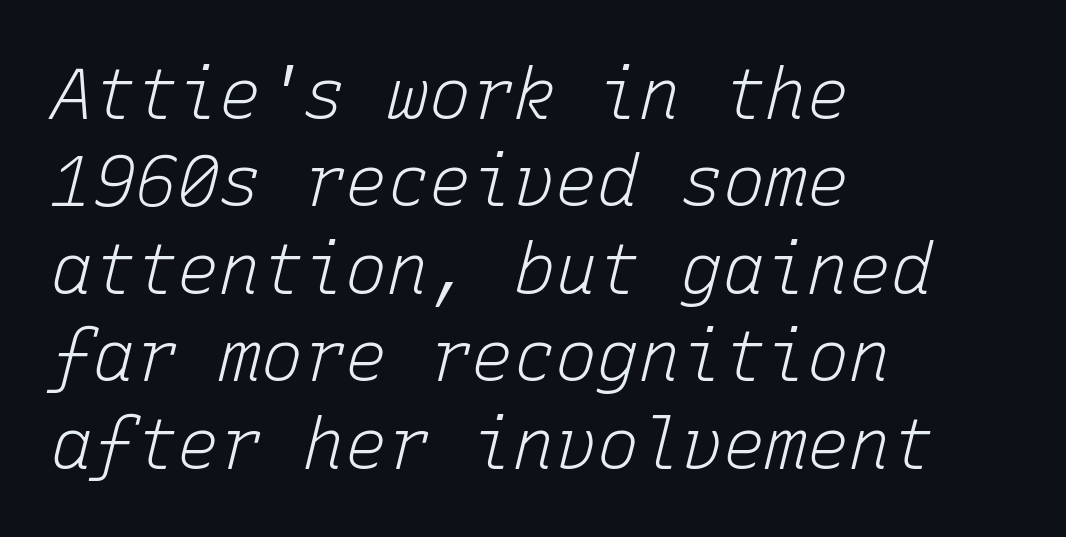
Baseline-to-baseline distance is the conventional proportion of letter height. Rule under the text: the space is simply empty. Left-aligned paragraph, ragged on the right. The text carries the slant typical of an italic or oblique font. Caption: face not bold, strokes unweighted.
